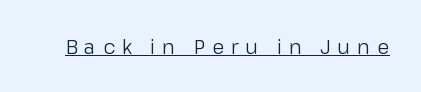
Q: Is the text bold? A: No.
Q: Is the text italic (slanted)? A: No, it is upright.
Q: Is the text underlined? A: Yes.
Q: Is the spacing between letters normal or unusually wide? A: Unusually wide.
